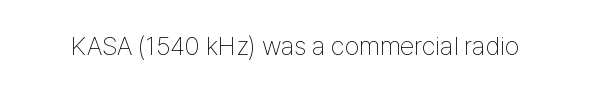
{"italic": "no", "bold": "no", "underline": "no", "letter_spacing": "normal", "letter_spacing_em": 0.0, "glyph_px": 26}
